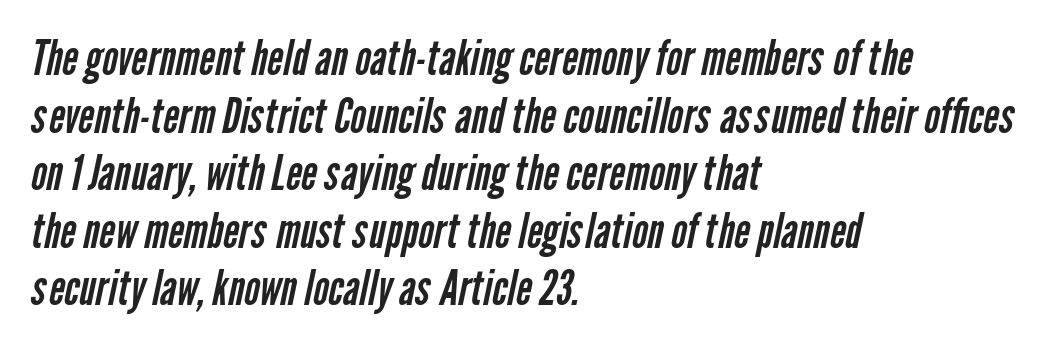
{"serif": "no", "bold": "no", "weight": "regular", "width": "condensed", "stroke_contrast": "low", "x_height": "medium", "monospaced": "no", "underline": "no", "align": "left", "line_spacing_ratio": 1.2, "letter_spacing": "normal", "letter_spacing_em": 0.0, "glyph_px": 48}
